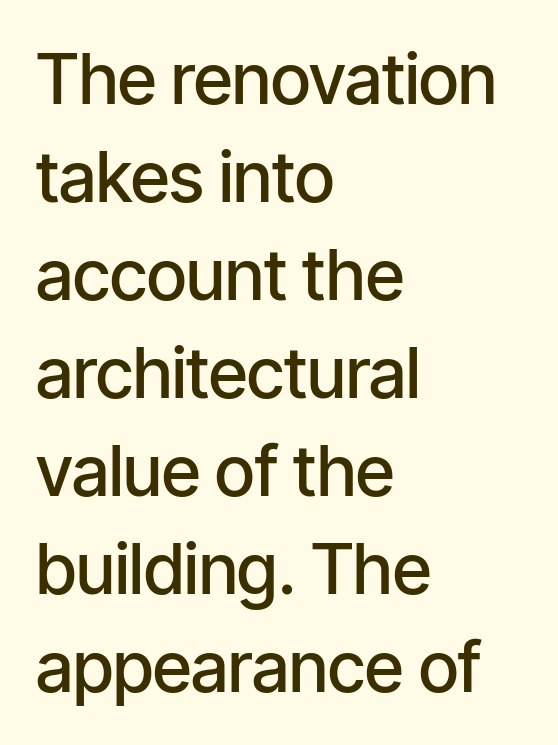
{"serif": "no", "italic": "no", "bold": "semi", "weight": "semibold", "width": "condensed", "stroke_contrast": "low", "x_height": "medium", "monospaced": "no", "underline": "no", "align": "left", "line_spacing": "normal", "line_spacing_ratio": 1.4, "letter_spacing": "normal", "letter_spacing_em": 0.0, "glyph_px": 70}
